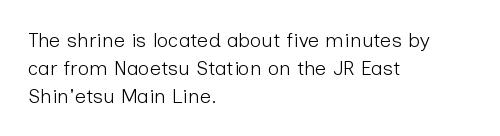
{"italic": "no", "bold": "no", "underline": "no", "align": "left", "line_spacing": "normal", "line_spacing_ratio": 1.39, "letter_spacing": "normal", "letter_spacing_em": 0.0, "glyph_px": 20}
